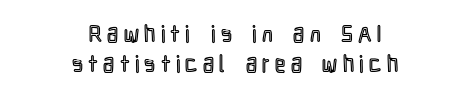
The image shows 23 px text type, upright; set centered, normal line spacing (1.31x), unusually wide letter spacing (+0.23 em), not underlined.
